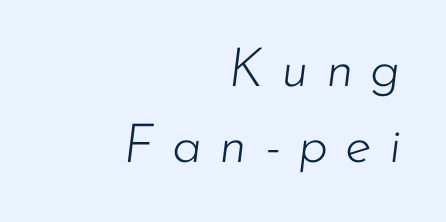
Q: Is the text bold? A: No.
Q: Is the text italic (slanted)? A: Yes, it leans right by about 7 degrees.
Q: Is the text underlined? A: No.
Q: How is the paragraph aligned? A: Right-aligned.
Q: Is the spacing between letters normal or unusually wide? A: Unusually wide.
Q: Is the spacing between lines tight, normal or loose? A: Normal.
Q: Width (condensed, normal, or wide)? A: Normal.
Q: Stroke contrast? A: Low.
Q: x-height? A: Small.
Q: Monospaced? A: No.
